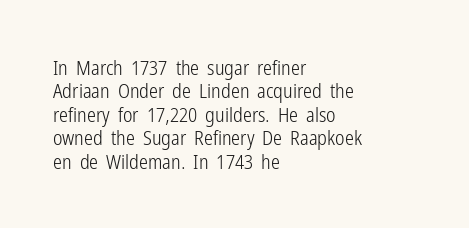
The image shows 20 px text type, upright; set left-aligned, line spacing 1.17x, normal letter spacing, not underlined.
